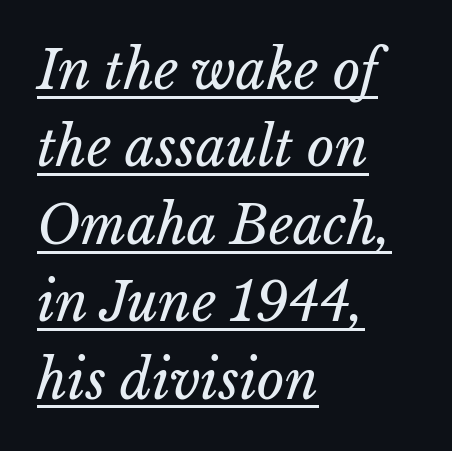
The image shows 53 px regular-weight type; set left-aligned, normal line spacing (1.46x), normal letter spacing, underlined; low stroke contrast and a medium x-height.
